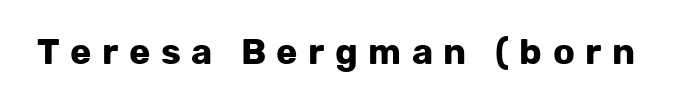
{"serif": "no", "italic": "no", "bold": "yes", "weight": "bold", "width": "normal", "stroke_contrast": "low", "x_height": "medium", "monospaced": "no", "underline": "no", "letter_spacing": "wide", "letter_spacing_em": 0.29, "glyph_px": 36}
